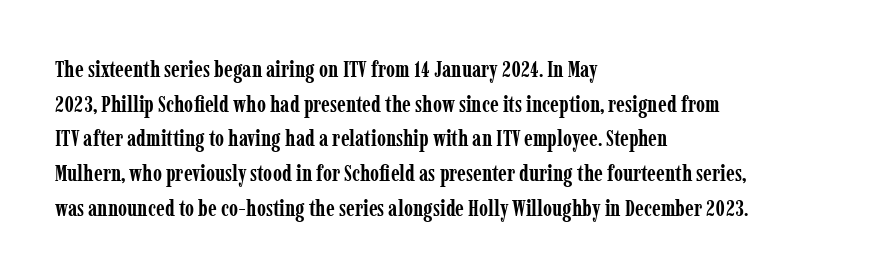
Q: Is the text bold? A: Yes.
Q: Is the text italic (slanted)? A: No, it is upright.
Q: Is the text underlined? A: No.
Q: How is the paragraph aligned? A: Left-aligned.
Q: Is the spacing between letters normal or unusually wide? A: Normal.
Q: Is the spacing between lines tight, normal or loose? A: Normal.
